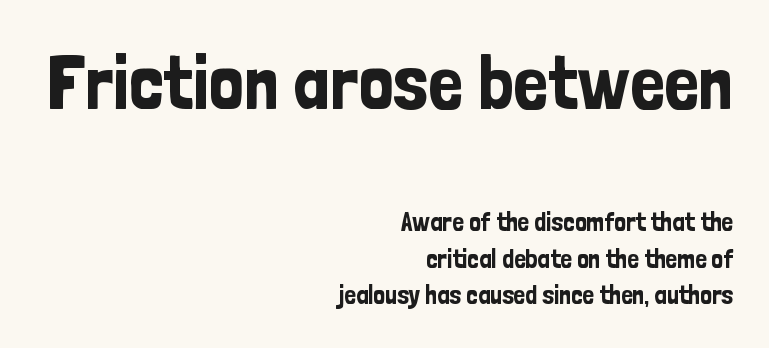
Tracking value appears to be zero — textbook default spacing. The typography opts for an upright posture over an oblique one. Interline gaps are of average width in this sample. The zone under the glyphs is completely vacant.
